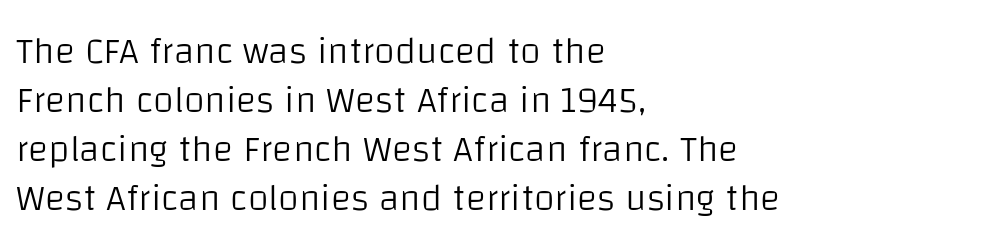
One glance says typical: line gaps are just what's usual. One-word summary of the alignment: left. A roman cut, with each character standing at attention. Think standard paragraph weight, or any step lighter than that. Unlike a traditional serif, this face leaves its strokes unadorned.
